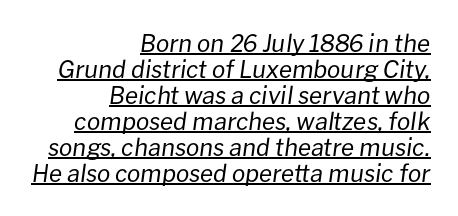
The image shows 24 px text type, italic (leaning right); set right-aligned, tight line spacing (1.08x), normal letter spacing, underlined.
